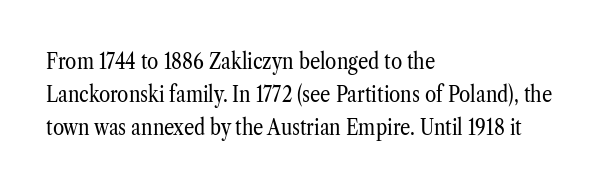
Q: Is the text bold? A: No.
Q: Is the text italic (slanted)? A: No, it is upright.
Q: Is the text underlined? A: No.
Q: How is the paragraph aligned? A: Left-aligned.
Q: Is the spacing between letters normal or unusually wide? A: Normal.
Q: Is the spacing between lines tight, normal or loose? A: Normal.
